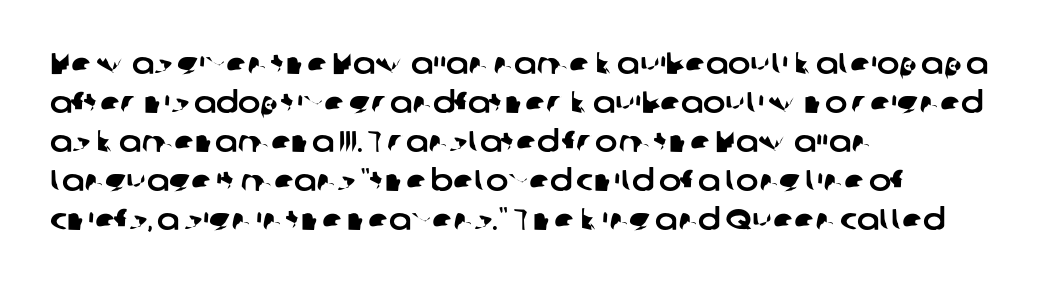
{"serif": "no", "width": "normal", "stroke_contrast": "low", "x_height": "medium", "monospaced": "no", "underline": "no", "align": "left", "line_spacing": "normal", "line_spacing_ratio": 1.3, "letter_spacing": "normal", "letter_spacing_em": 0.0, "glyph_px": 30}
